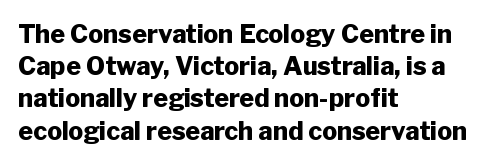
{"italic": "no", "bold": "yes", "underline": "no", "align": "left", "line_spacing": "normal", "line_spacing_ratio": 1.29, "letter_spacing": "normal", "letter_spacing_em": 0.0, "glyph_px": 25}
